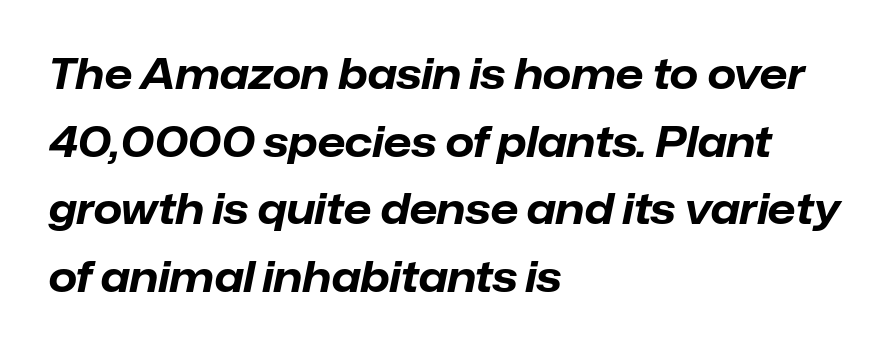
Summary of weight: heavy, a full bold. The passage shown is typed in a proportional face where columns would drift. Observe the ordinary spacing: letters are neighbours, not strangers. The rendering anchors every line to the left-hand side. Each new line begins a customary step beneath the previous one.
